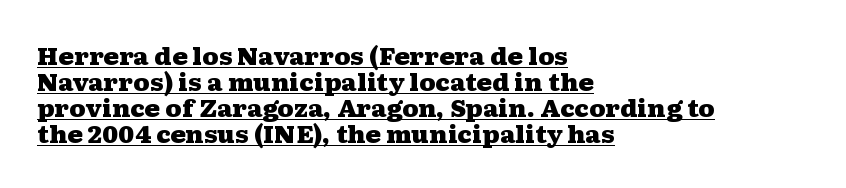
{"italic": "no", "bold": "yes", "underline": "yes", "align": "left", "line_spacing": "tight", "line_spacing_ratio": 1.13, "letter_spacing": "normal", "letter_spacing_em": 0.0, "glyph_px": 23}
